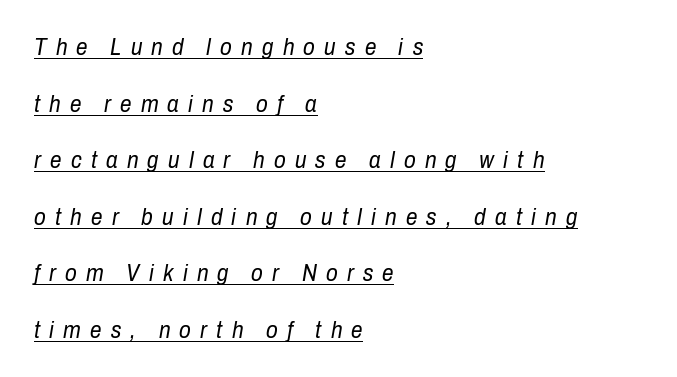
Q: Is the text bold? A: No.
Q: Is the text italic (slanted)? A: Yes, it leans right by about 10 degrees.
Q: Is the text underlined? A: Yes.
Q: How is the paragraph aligned? A: Left-aligned.
Q: Is the spacing between letters normal or unusually wide? A: Unusually wide.
Q: Is the spacing between lines tight, normal or loose? A: Loose.
